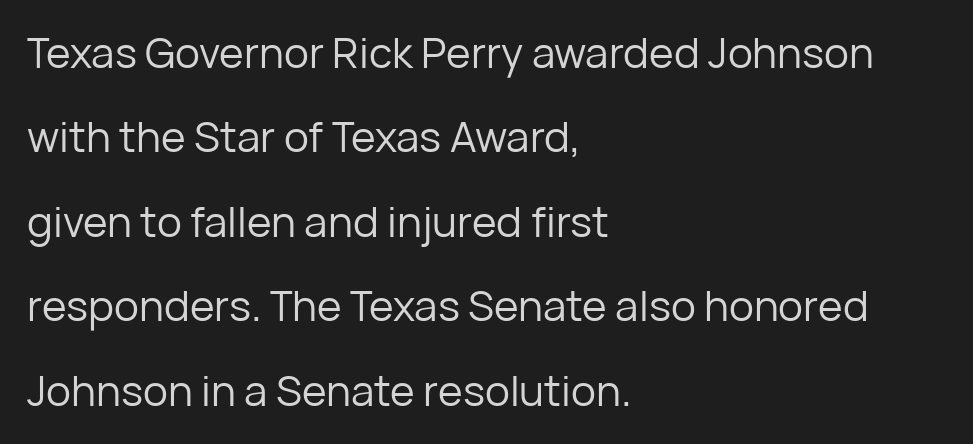
Q: Is the text bold? A: No.
Q: Is the text italic (slanted)? A: No, it is upright.
Q: Is the typeface a serif or a sans-serif typeface? A: Sans-serif.
Q: Is the text underlined? A: No.
Q: How is the paragraph aligned? A: Left-aligned.
Q: Is the spacing between letters normal or unusually wide? A: Normal.
Q: Is the spacing between lines tight, normal or loose? A: Loose.
Q: Width (condensed, normal, or wide)? A: Normal.
Q: Stroke contrast? A: Low.
Q: x-height? A: Medium.
Q: Monospaced? A: No.
